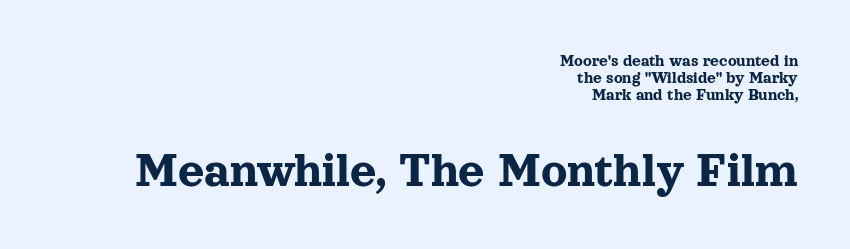
{"serif": "yes", "italic": "no", "width": "normal", "x_height": "medium", "monospaced": "no", "underline": "no", "align": "right", "line_spacing": "tight", "line_spacing_ratio": 1.01, "letter_spacing": "normal", "letter_spacing_em": 0.0, "larger_block": "second", "size_ratio": 3.0, "glyph_px": 51}
